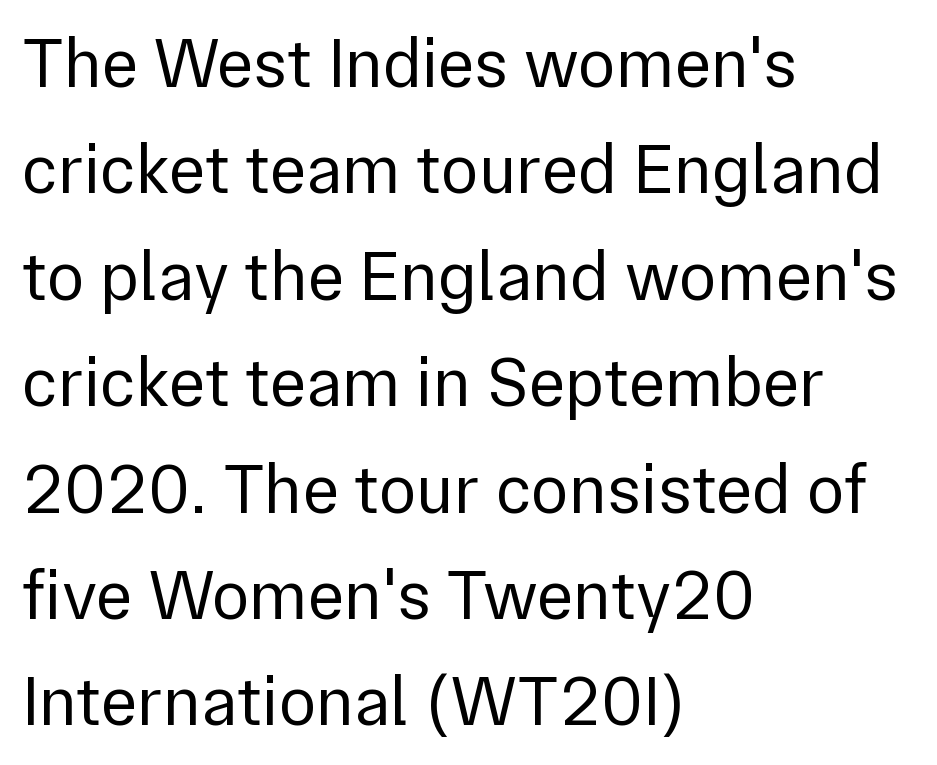
The image shows 70 px regular-weight sans-serif type, upright; set left-aligned, normal line spacing (1.52x), normal letter spacing, not underlined; low stroke contrast and a medium x-height.
